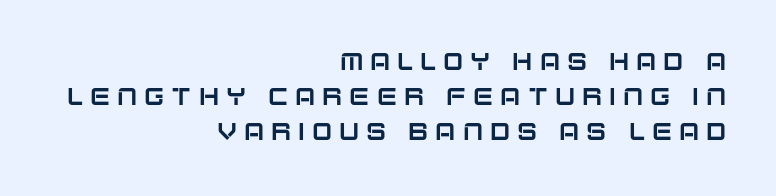
{"italic": "no", "underline": "no", "align": "right", "line_spacing": "normal", "line_spacing_ratio": 1.46, "letter_spacing": "wide", "letter_spacing_em": 0.29, "glyph_px": 24}
